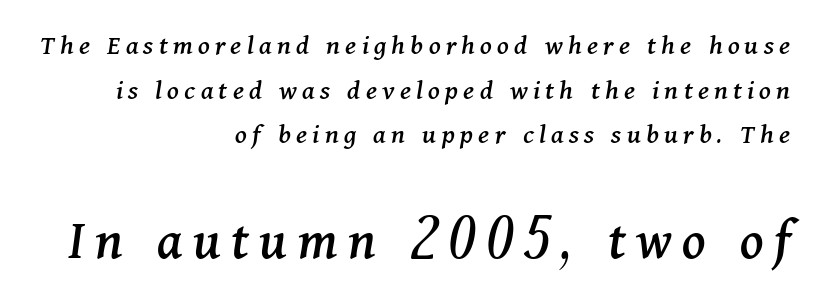
{"serif": "yes", "italic": "yes", "lean": "right", "slant_degrees": 11, "width": "normal", "stroke_contrast": "medium", "x_height": "medium", "monospaced": "no", "underline": "no", "align": "right", "line_spacing": "normal", "line_spacing_ratio": 1.54, "larger_block": "second", "size_ratio": 2.0, "glyph_px": 58}
